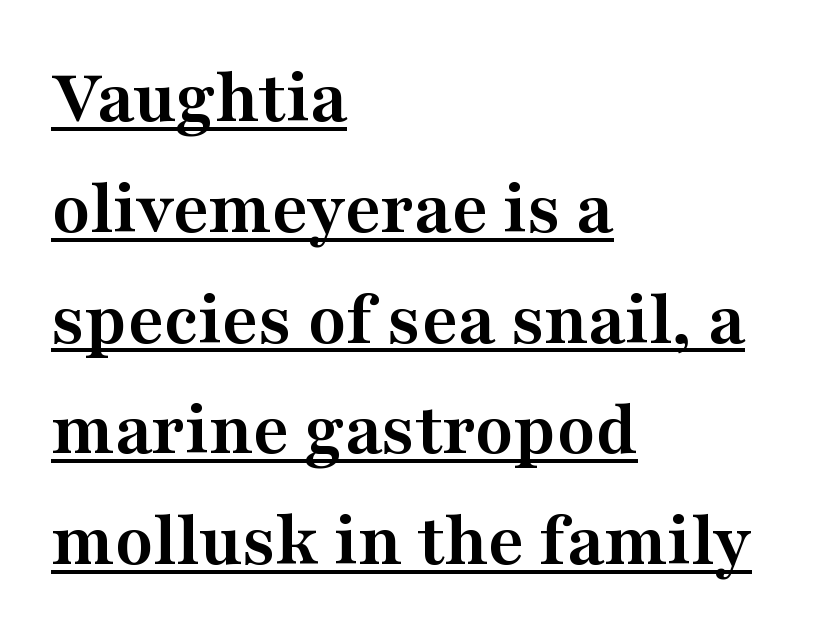
Q: Is the text bold? A: Yes.
Q: Is the text italic (slanted)? A: No, it is upright.
Q: Is the typeface a serif or a sans-serif typeface? A: Serif.
Q: Is the text underlined? A: Yes.
Q: How is the paragraph aligned? A: Left-aligned.
Q: Is the spacing between letters normal or unusually wide? A: Normal.
Q: Is the spacing between lines tight, normal or loose? A: Normal.
Q: Width (condensed, normal, or wide)? A: Wide.
Q: Stroke contrast? A: Medium.
Q: x-height? A: Medium.
Q: Monospaced? A: No.
